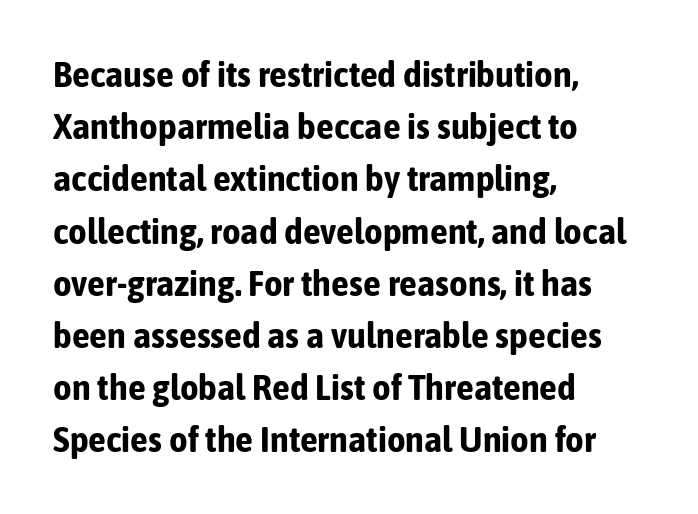
The image shows 36 px bold, condensed sans-serif type, upright; set left-aligned, normal line spacing (1.45x), normal letter spacing, not underlined; low stroke contrast and a medium x-height.
